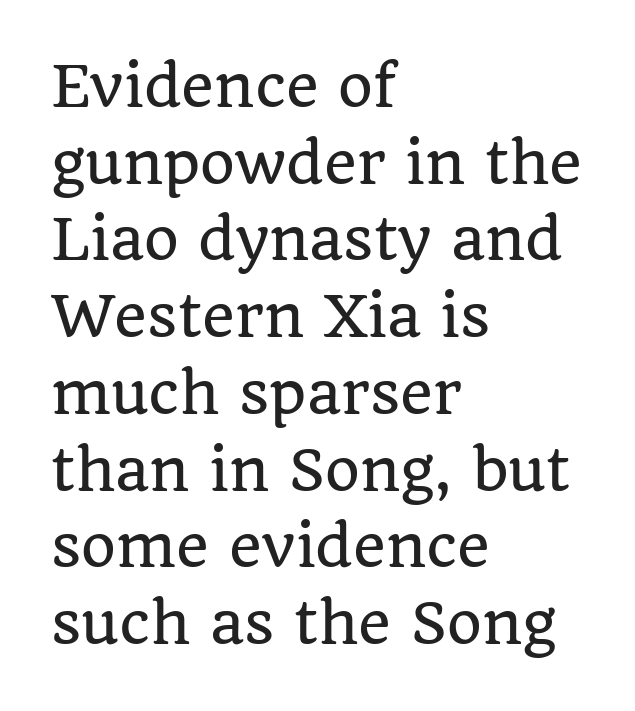
The image shows 56 px serif type, upright; set left-aligned, normal line spacing (1.37x), normal letter spacing, not underlined; low stroke contrast and a large x-height.
